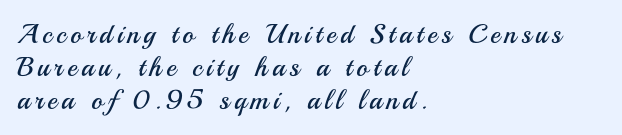
Q: Is the text bold? A: No.
Q: Is the text italic (slanted)? A: Yes.
Q: Is the text underlined? A: No.
Q: How is the paragraph aligned? A: Left-aligned.
